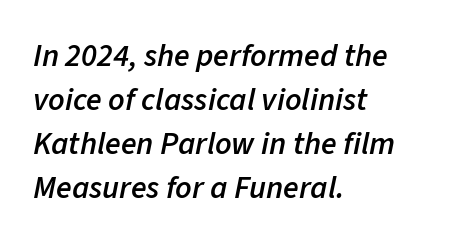
Q: Is the text bold? A: Semi-bold.
Q: Is the text italic (slanted)? A: Yes, it leans right by about 11 degrees.
Q: Is the text underlined? A: No.
Q: How is the paragraph aligned? A: Left-aligned.
Q: Is the spacing between letters normal or unusually wide? A: Normal.
Q: Is the spacing between lines tight, normal or loose? A: Normal.
Q: Width (condensed, normal, or wide)? A: Normal.
Q: Stroke contrast? A: Low.
Q: x-height? A: Medium.
Q: Monospaced? A: No.
